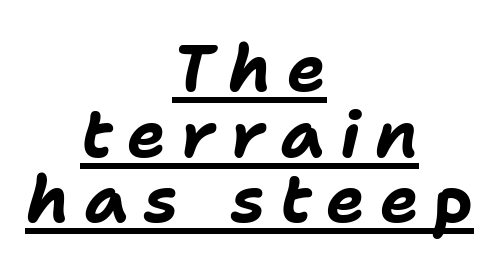
Q: Is the text bold? A: Yes.
Q: Is the text italic (slanted)? A: Yes, it leans right by about 11 degrees.
Q: Is the text underlined? A: Yes.
Q: How is the paragraph aligned? A: Centered.
Q: Is the spacing between letters normal or unusually wide? A: Unusually wide.
Q: Is the spacing between lines tight, normal or loose? A: Tight.
Q: Width (condensed, normal, or wide)? A: Normal.
Q: Stroke contrast? A: Low.
Q: x-height? A: Medium.
Q: Monospaced? A: No.
